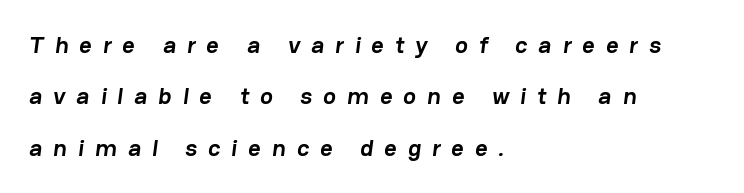
The image shows 24 px bold type; set left-aligned, loose line spacing (2.14x), unusually wide letter spacing (+0.46 em), not underlined.
